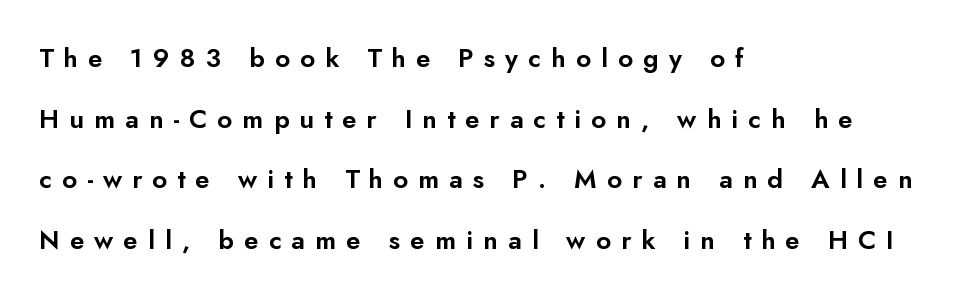
The space beneath each line is pristine and unruled. All the whitespace from short lines collects on the right. There is plenty of visible air inserted between adjacent glyphs. Is there any slant? The stems are plumb.
